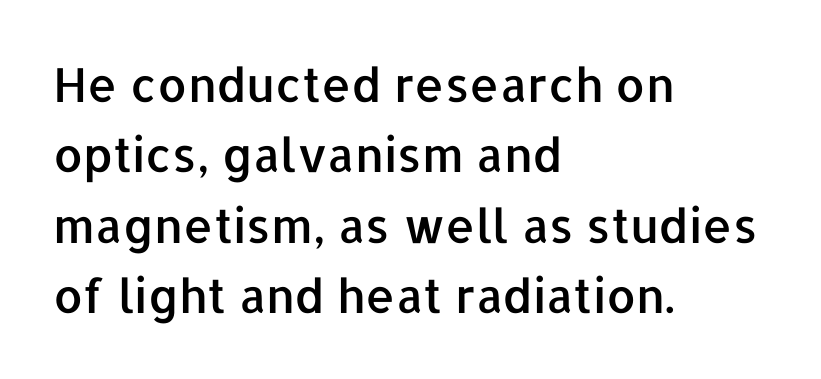
The image shows 47 px sans-serif type, upright; set left-aligned, normal line spacing (1.5x), normal letter spacing, not underlined; low stroke contrast and a medium x-height.
